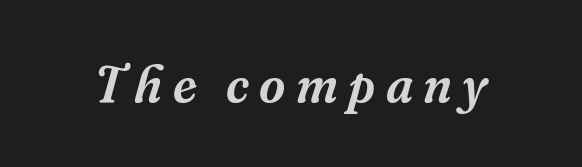
The image shows 51 px serif type, italic (leaning right); set unusually wide letter spacing (+0.2 em), not underlined; medium stroke contrast and a medium x-height.
